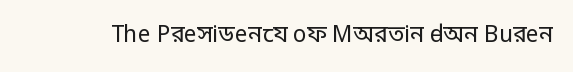
The type is set solid horizontally, with unmodified tracking. Words float on clear page, feet unadorned. A quiet, ordinary-to-light weight characterises the typeface. The type sits square on the baseline with zero lean.
